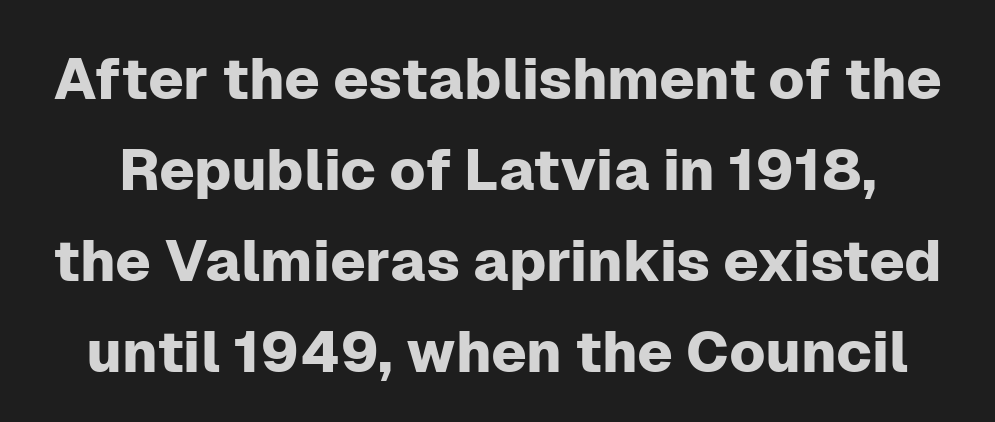
{"serif": "no", "italic": "no", "width": "normal", "stroke_contrast": "low", "x_height": "medium", "monospaced": "no", "underline": "no", "line_spacing": "normal", "line_spacing_ratio": 1.57, "letter_spacing": "normal", "letter_spacing_em": 0.0, "glyph_px": 58}
